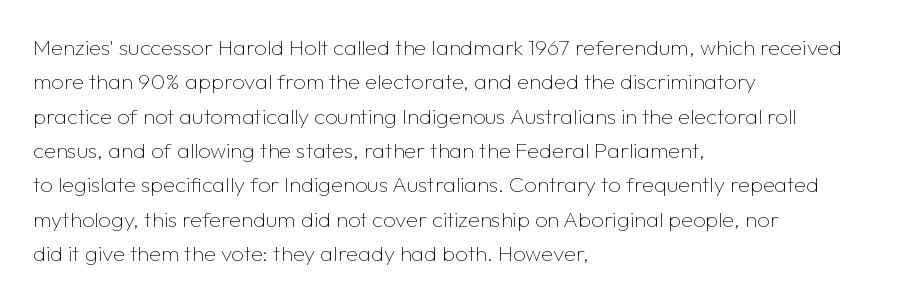
The specimen reads as upright at a glance. Is the stroke heavy? The answer is a plain regular-or-lighter. Clear beneath every line of the passage. Notice how descenders clear the ascenders below comfortably — that's standard leading.
